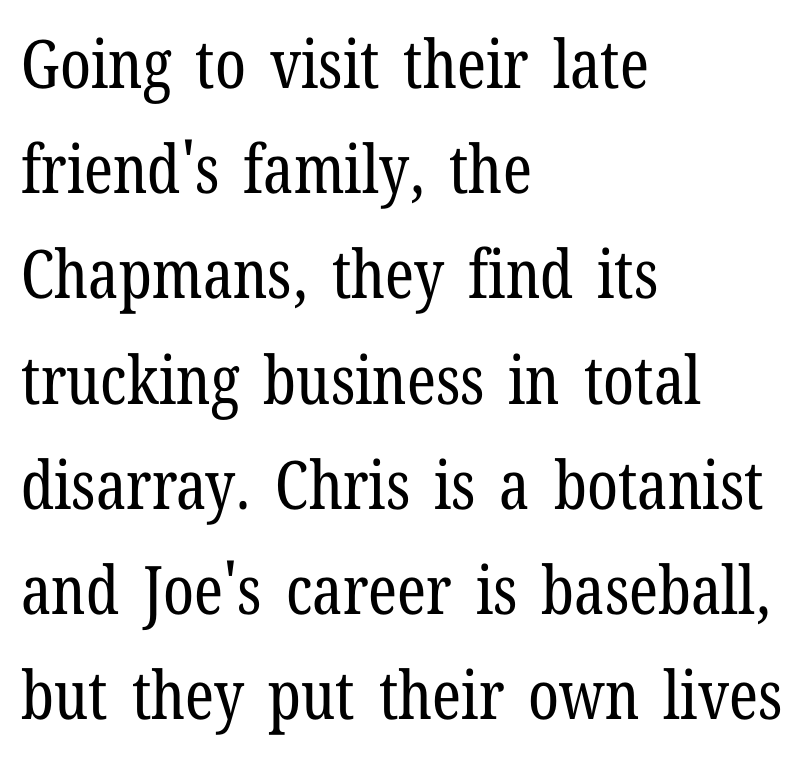
Q: Is the text bold? A: No.
Q: Is the text italic (slanted)? A: No, it is upright.
Q: Is the typeface a serif or a sans-serif typeface? A: Serif.
Q: Is the text underlined? A: No.
Q: How is the paragraph aligned? A: Left-aligned.
Q: Is the spacing between letters normal or unusually wide? A: Normal.
Q: Is the spacing between lines tight, normal or loose? A: Normal.
Q: Width (condensed, normal, or wide)? A: Condensed.
Q: Stroke contrast? A: Low.
Q: x-height? A: Medium.
Q: Monospaced? A: No.
